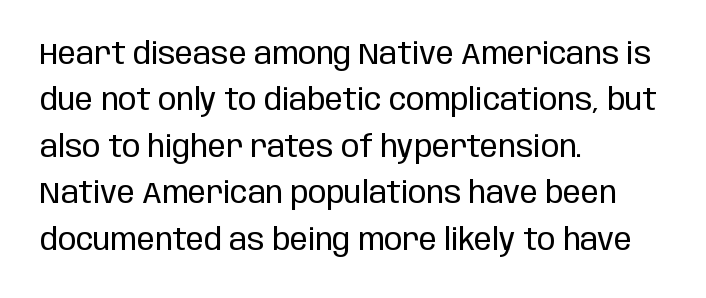
{"serif": "no", "italic": "no", "bold": "no", "weight": "regular", "width": "condensed", "stroke_contrast": "low", "x_height": "large", "monospaced": "no", "underline": "no", "align": "left", "line_spacing": "normal", "line_spacing_ratio": 1.55, "letter_spacing": "normal", "letter_spacing_em": 0.0, "glyph_px": 30}
